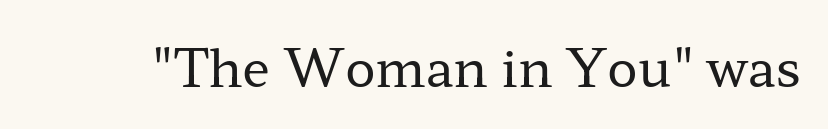
Q: Is the text bold? A: No.
Q: Is the text italic (slanted)? A: No, it is upright.
Q: Is the typeface a serif or a sans-serif typeface? A: Serif.
Q: Is the text underlined? A: No.
Q: Is the spacing between letters normal or unusually wide? A: Normal.
Q: Width (condensed, normal, or wide)? A: Wide.
Q: Stroke contrast? A: Low.
Q: x-height? A: Medium.
Q: Monospaced? A: No.
